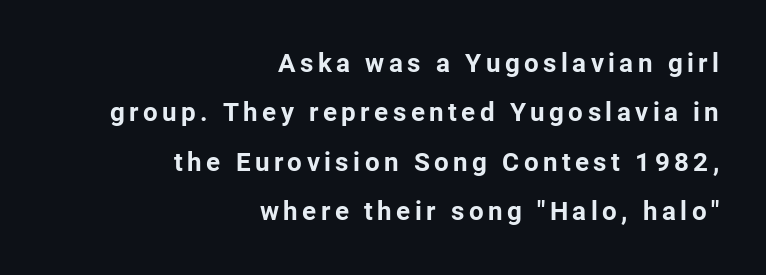
All the whitespace from short lines collects on the left. Weight check: bold — yes, fully. Line spacing here is loose. Check under the words: just untouched page. Posture: upright roman.
